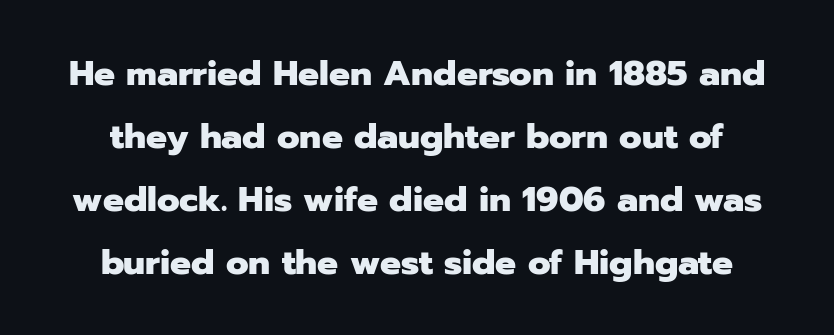
{"serif": "no", "italic": "no", "bold": "yes", "weight": "heavy", "width": "normal", "stroke_contrast": "low", "x_height": "medium", "monospaced": "no", "underline": "no", "line_spacing_ratio": 1.8, "letter_spacing": "normal", "letter_spacing_em": 0.0, "glyph_px": 35}
